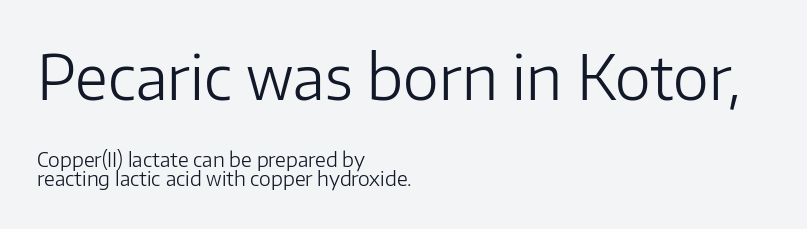
{"serif": "no", "italic": "no", "bold": "no", "weight": "light", "width": "normal", "stroke_contrast": "low", "x_height": "medium", "monospaced": "no", "underline": "no", "align": "left", "line_spacing": "tight", "line_spacing_ratio": 0.98, "letter_spacing": "normal", "letter_spacing_em": 0.0, "larger_block": "first", "size_ratio": 3.05, "glyph_px": 61}
